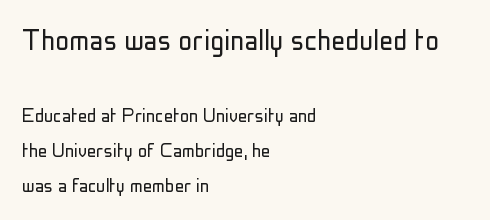
The image shows 35 px light, condensed sans-serif type, upright; set left-aligned, normal line spacing (1.52x), normal letter spacing, not underlined; the first (top) block is 1.52x larger; low stroke contrast and a medium x-height.
